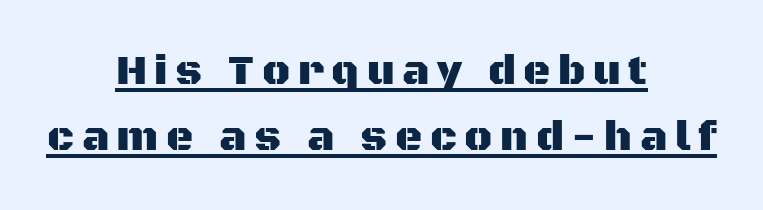
{"serif": "no", "italic": "no", "width": "normal", "stroke_contrast": "medium", "x_height": "large", "monospaced": "no", "underline": "yes", "align": "center", "line_spacing": "normal", "line_spacing_ratio": 1.57, "glyph_px": 42}
